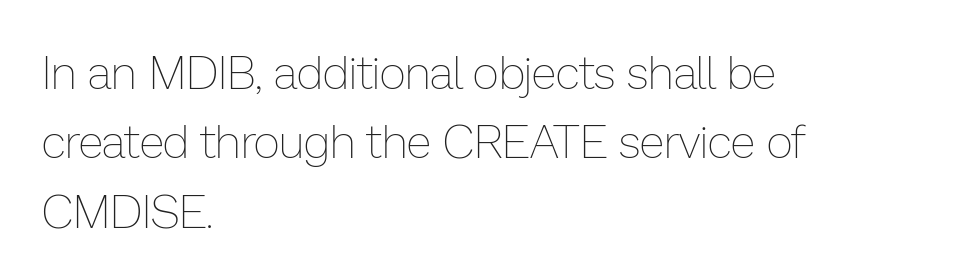
Q: Is the text bold? A: No.
Q: Is the text italic (slanted)? A: No, it is upright.
Q: Is the text underlined? A: No.
Q: How is the paragraph aligned? A: Left-aligned.
Q: Is the spacing between letters normal or unusually wide? A: Normal.
Q: Is the spacing between lines tight, normal or loose? A: Normal.
Q: Width (condensed, normal, or wide)? A: Normal.
Q: Stroke contrast? A: Low.
Q: x-height? A: Medium.
Q: Monospaced? A: No.
